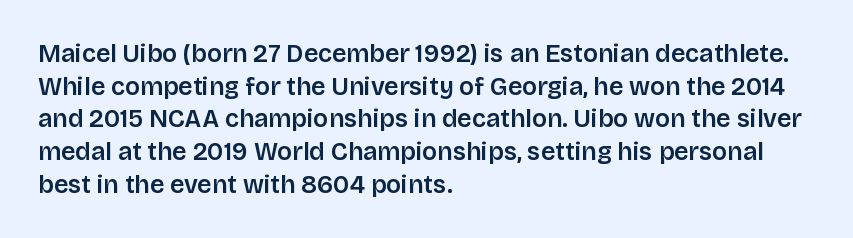
Q: Is the text italic (slanted)? A: No, it is upright.
Q: Is the text underlined? A: No.
Q: How is the paragraph aligned? A: Left-aligned.
Q: Is the spacing between letters normal or unusually wide? A: Normal.
Q: Is the spacing between lines tight, normal or loose? A: Normal.
